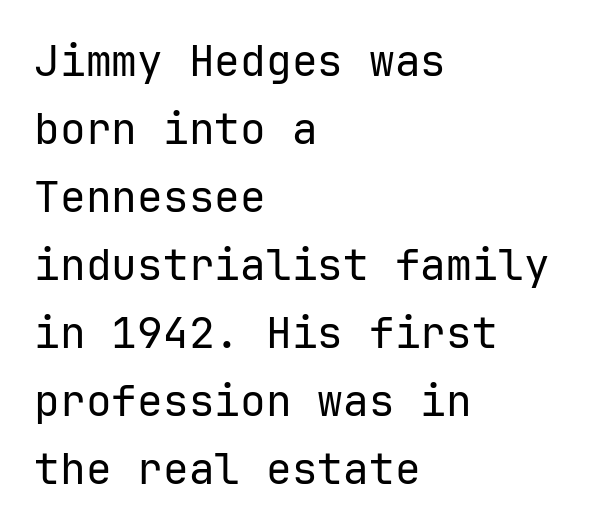
Q: Is the text bold? A: No.
Q: Is the text italic (slanted)? A: No, it is upright.
Q: Is the typeface a serif or a sans-serif typeface? A: Sans-serif.
Q: Is the text underlined? A: No.
Q: How is the paragraph aligned? A: Left-aligned.
Q: Is the spacing between letters normal or unusually wide? A: Normal.
Q: Is the spacing between lines tight, normal or loose? A: Normal.
Q: Width (condensed, normal, or wide)? A: Normal.
Q: Stroke contrast? A: Low.
Q: x-height? A: Medium.
